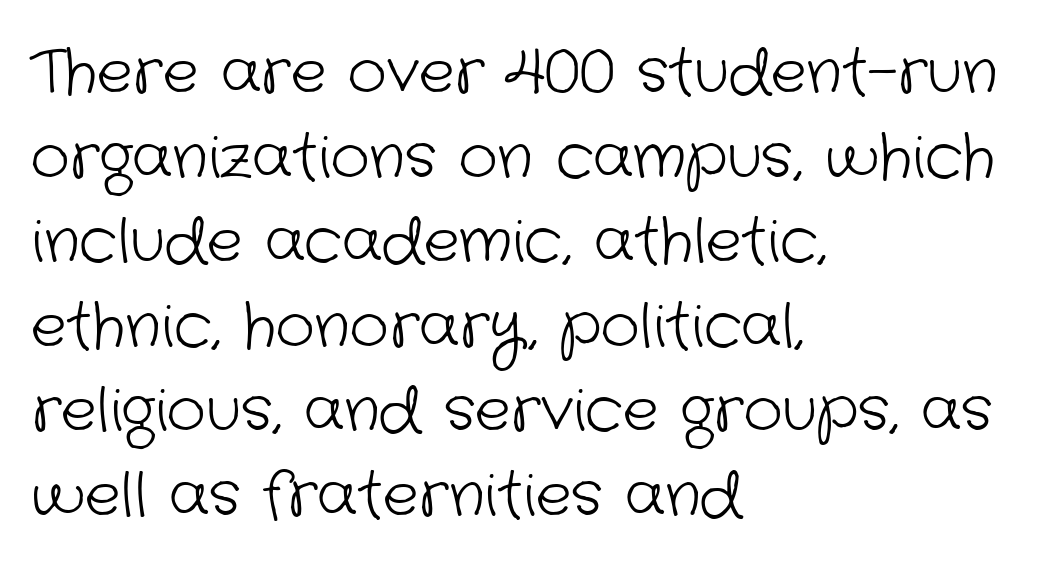
The image shows 60 px light sans-serif type; set left-aligned, normal line spacing (1.41x), normal letter spacing, not underlined; low stroke contrast and a medium x-height.
